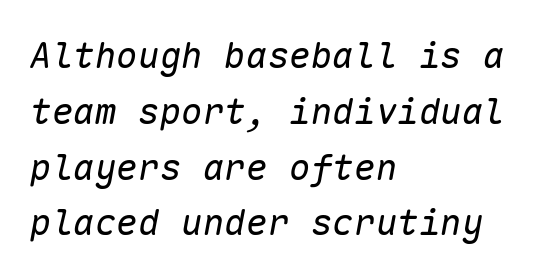
Students, observe: this is what conventionally led text looks like. Stroke thickness stays within the range of a standard reading face or lighter. Tall strokes in this sample are angled rather than plumb. The face used here is monospaced, like something from a code editor.
